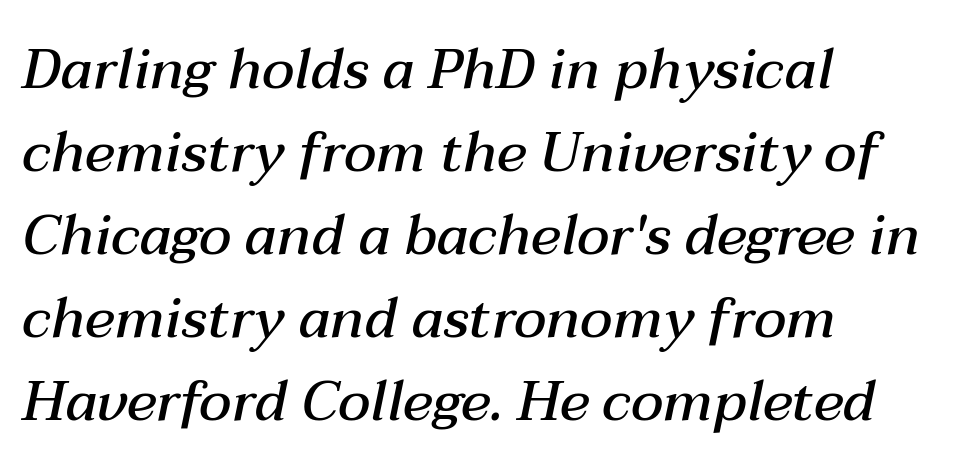
The image shows 56 px semibold type, italic (leaning right); set left-aligned, normal line spacing (1.48x), normal letter spacing, not underlined; medium stroke contrast and a medium x-height.
